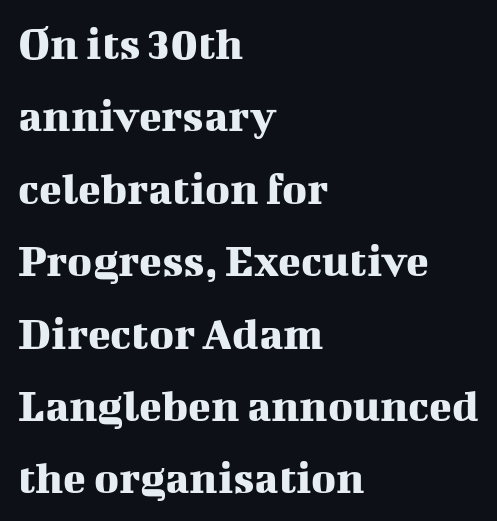
Q: Is the text italic (slanted)? A: No, it is upright.
Q: Is the typeface a serif or a sans-serif typeface? A: Serif.
Q: Is the text underlined? A: No.
Q: How is the paragraph aligned? A: Left-aligned.
Q: Is the spacing between letters normal or unusually wide? A: Normal.
Q: Is the spacing between lines tight, normal or loose? A: Normal.
Q: Width (condensed, normal, or wide)? A: Normal.
Q: Stroke contrast? A: Medium.
Q: x-height? A: Medium.
Q: Monospaced? A: No.
